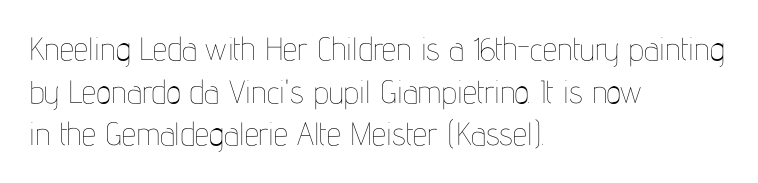
The image shows 32 px thin, condensed type, upright; set left-aligned, normal line spacing (1.33x), normal letter spacing, not underlined; low stroke contrast and a medium x-height.
